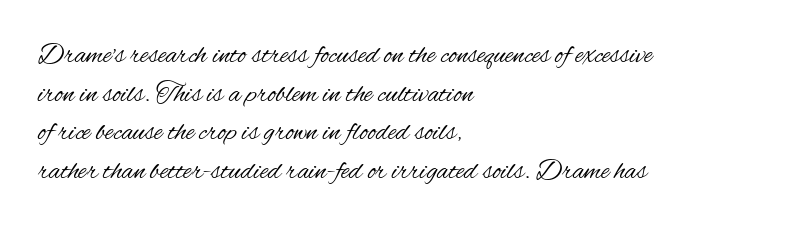
Look at the tracking — it's just the regular setting, nothing added. Heaviness? Minimal to ordinary, like unemphasized prose. Look at the bottom of the vertical strokes: they stop flat, with no serifs. Unmarked baselines from the first word to the last.
